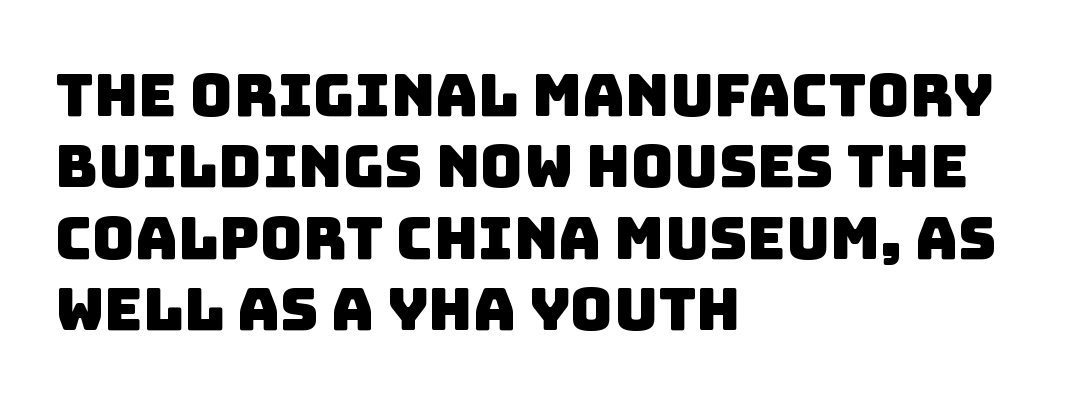
The image shows 59 px sans-serif type; set left-aligned, line spacing 1.21x, normal letter spacing, not underlined; low stroke contrast and a large x-height.
